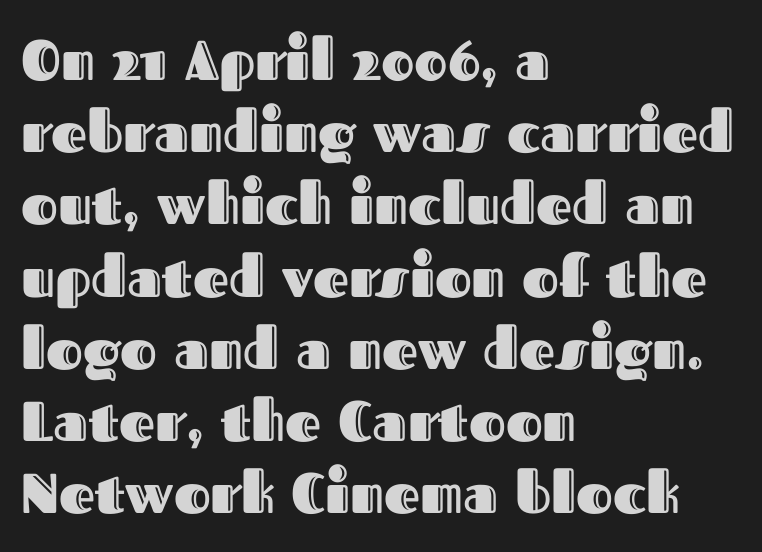
{"italic": "no", "width": "normal", "x_height": "medium", "monospaced": "no", "underline": "no", "align": "left", "line_spacing": "normal", "line_spacing_ratio": 1.29, "letter_spacing": "normal", "letter_spacing_em": 0.0, "glyph_px": 56}
